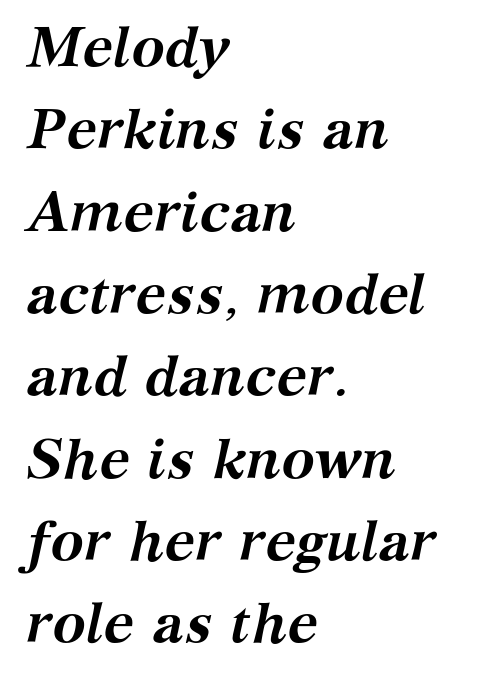
{"serif": "yes", "italic": "yes", "lean": "right", "slant_degrees": 12, "bold": "yes", "weight": "semibold", "width": "normal", "stroke_contrast": "medium", "x_height": "medium", "monospaced": "no", "underline": "no", "align": "left", "line_spacing": "normal", "line_spacing_ratio": 1.47, "letter_spacing": "normal", "letter_spacing_em": 0.0, "glyph_px": 56}
